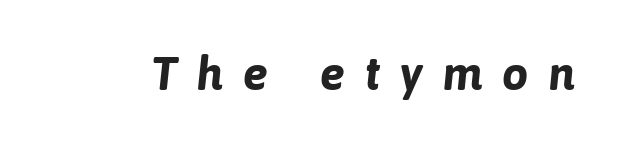
In terms of weight, the rendering is a true, heavy bold. The lettering tilts uniformly, giving the passage an italic look. This sample has the flowing, uneven cadence of proportional lettering. Students, note that the glyphs here are deliberately spaced far apart. Words float on clear page, feet unadorned.
